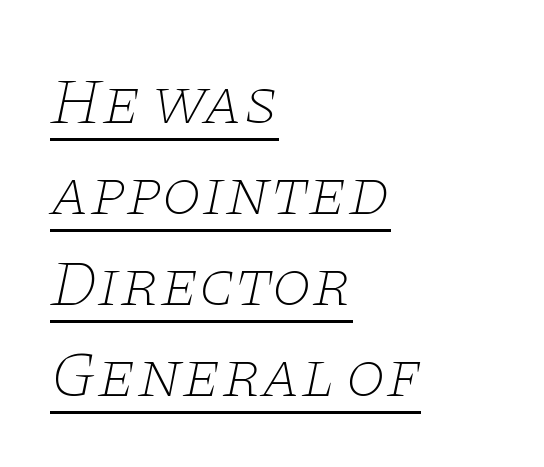
The image shows 65 px thin, wide serif type, italic (leaning right); set left-aligned, normal line spacing (1.4x), normal letter spacing, underlined; low stroke contrast and a large x-height.
